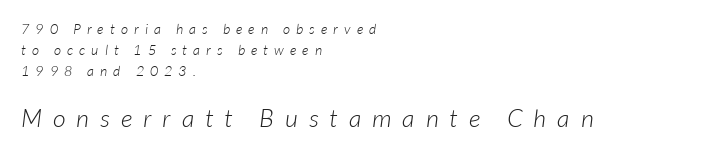
Q: Is the text bold? A: No.
Q: Is the text underlined? A: No.
Q: How is the paragraph aligned? A: Left-aligned.
Q: Is the spacing between letters normal or unusually wide? A: Unusually wide.
Q: Is the spacing between lines tight, normal or loose? A: Normal.
Q: Which block of text is set in a larger size, the first (top) or the second (bottom)? A: The second (bottom) one.
